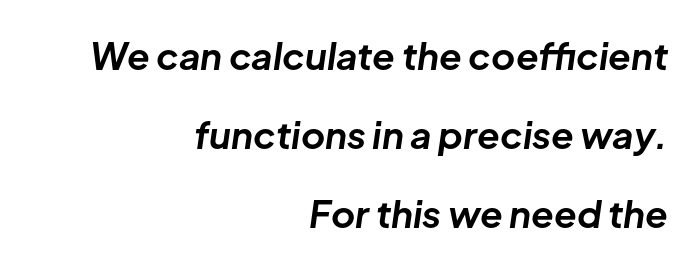
What stands out about the letter spacing? Nothing — it is the standard amount. The letters are bold, with thick, heavy strokes. Observe the lean: these are italic letterforms. What's the leading like? Stretched, with rows far apart. The foot of each line stays bare and open. Leftover space on each line is placed entirely before the opening word.
